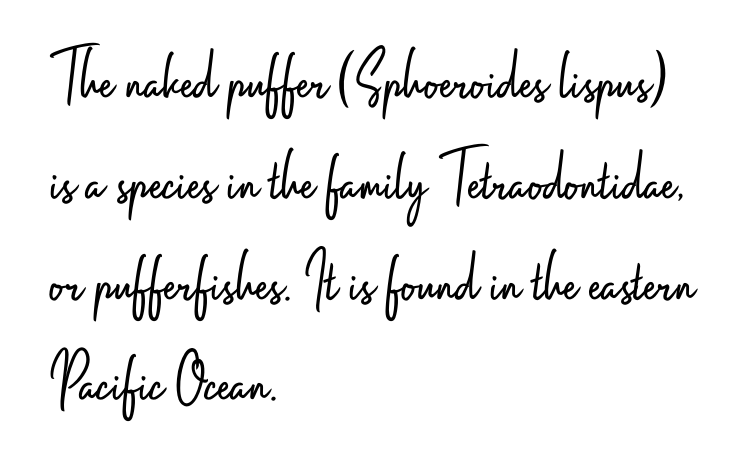
The image shows 72 px light, condensed sans-serif type; set left-aligned, normal line spacing (1.4x), normal letter spacing, not underlined; low stroke contrast and a small x-height.
